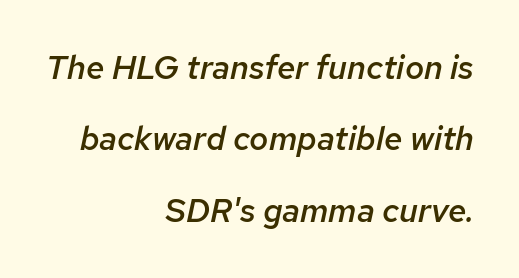
Q: Is the text bold? A: Semi-bold.
Q: Is the text italic (slanted)? A: Yes, it leans right by about 12 degrees.
Q: Is the text underlined? A: No.
Q: How is the paragraph aligned? A: Right-aligned.
Q: Is the spacing between letters normal or unusually wide? A: Normal.
Q: Is the spacing between lines tight, normal or loose? A: Loose.
Q: Width (condensed, normal, or wide)? A: Normal.
Q: Stroke contrast? A: Low.
Q: x-height? A: Medium.
Q: Monospaced? A: No.
